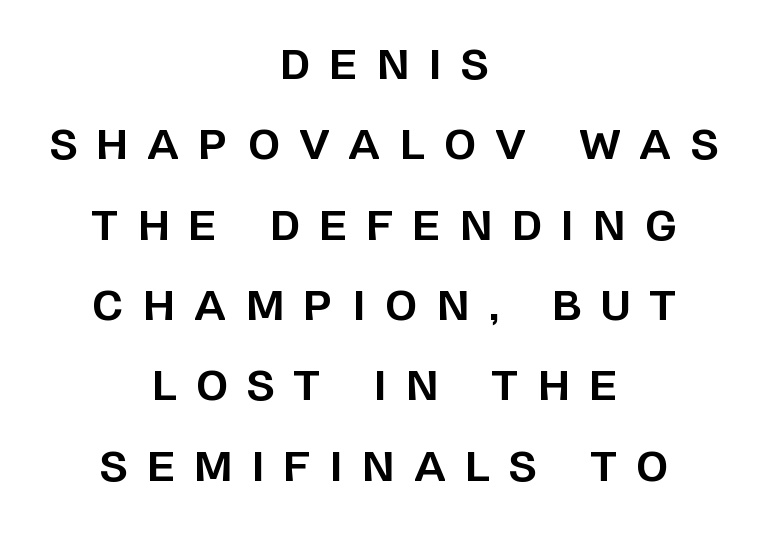
{"serif": "no", "italic": "no", "bold": "yes", "weight": "bold", "width": "normal", "stroke_contrast": "low", "x_height": "large", "monospaced": "no", "underline": "no", "align": "center", "line_spacing": "loose", "line_spacing_ratio": 1.96, "letter_spacing": "wide", "letter_spacing_em": 0.48, "glyph_px": 41}
